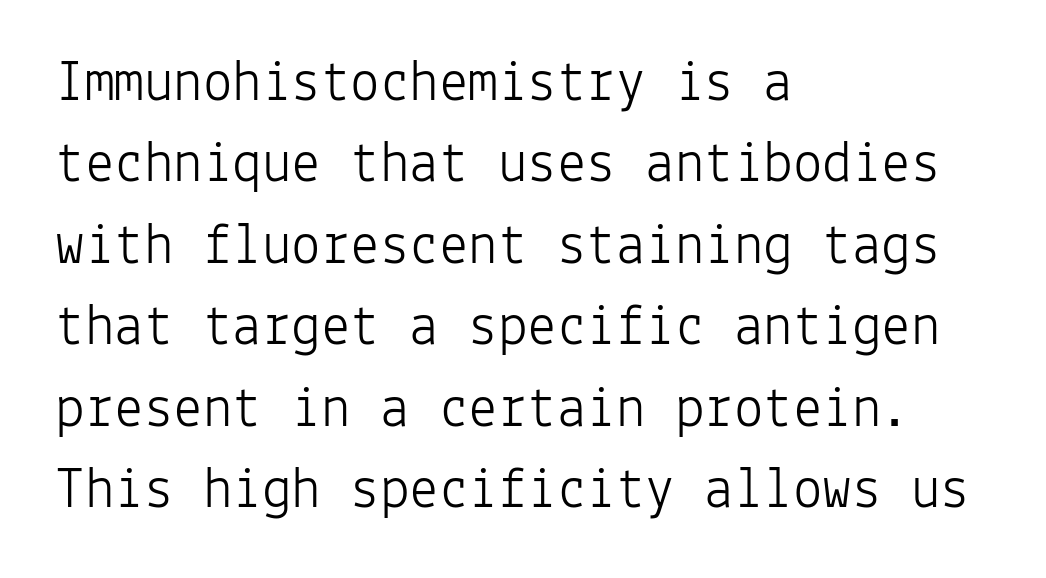
The image shows 59 px light sans-serif type, upright, monospaced; set left-aligned, normal line spacing (1.38x), normal letter spacing, not underlined; low stroke contrast and a medium x-height.
